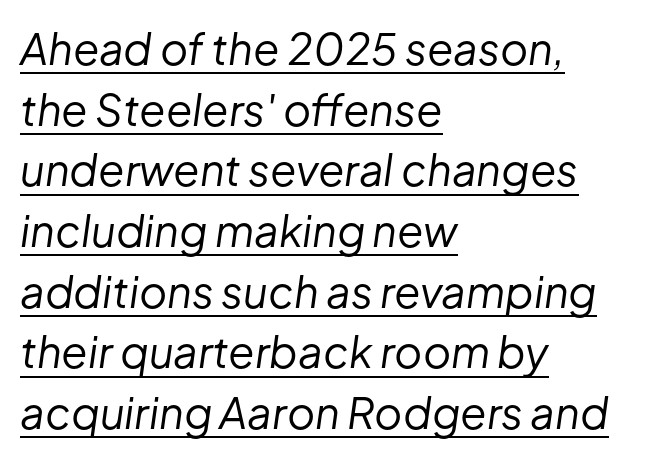
{"italic": "yes", "lean": "right", "slant_degrees": 8, "bold": "no", "weight": "regular", "width": "normal", "stroke_contrast": "low", "x_height": "medium", "monospaced": "no", "underline": "yes", "align": "left", "line_spacing": "normal", "line_spacing_ratio": 1.41, "letter_spacing": "normal", "letter_spacing_em": 0.0, "glyph_px": 43}
